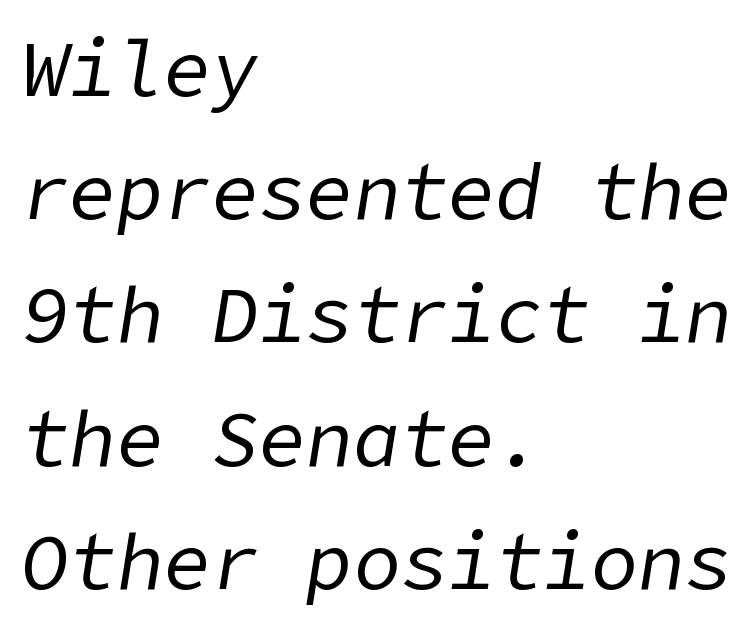
The image shows 79 px regular-weight type, italic (leaning right); set left-aligned, normal line spacing (1.56x), normal letter spacing, not underlined; low stroke contrast and a medium x-height.
